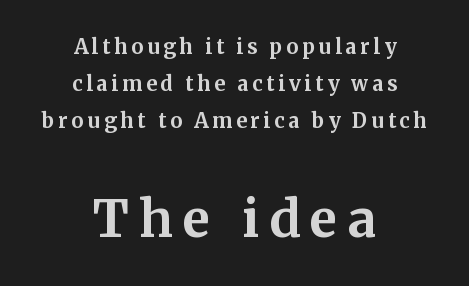
The letters advance in unequal steps, a hallmark of proportional type. Posture: upright roman. The space directly below the letters is spotless. Horizontal alignment here is central, giving a formal, balanced look.
